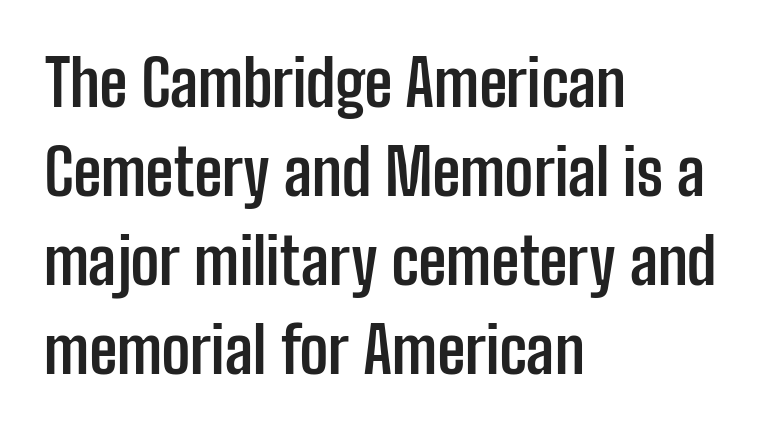
The image shows 64 px semibold, condensed sans-serif type, upright; set left-aligned, normal line spacing (1.39x), normal letter spacing, not underlined; low stroke contrast and a medium x-height.
